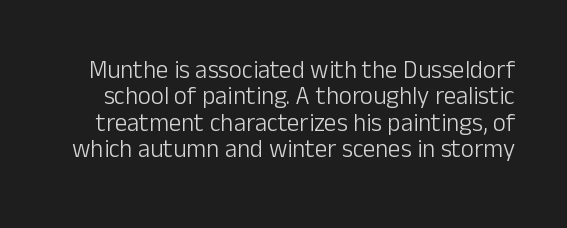
Q: Is the text bold? A: No.
Q: Is the text italic (slanted)? A: No, it is upright.
Q: Is the text underlined? A: No.
Q: Is the spacing between letters normal or unusually wide? A: Normal.
Q: Is the spacing between lines tight, normal or loose? A: Tight.
